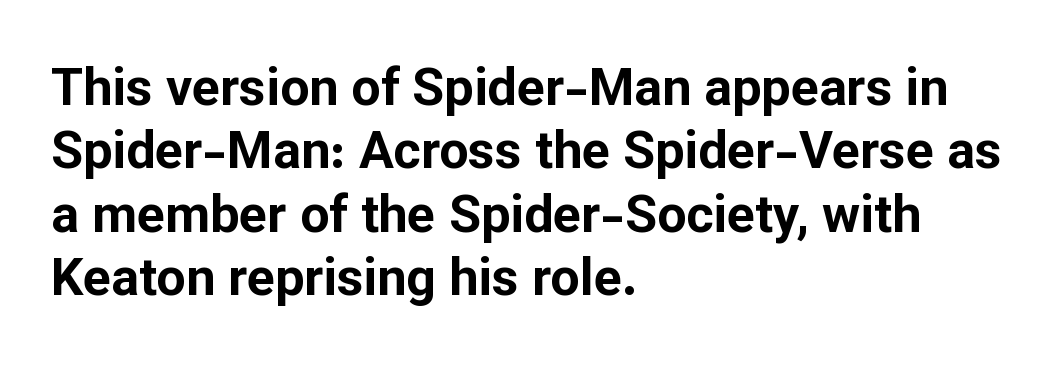
The image shows 52 px bold sans-serif type, upright; set left-aligned, line spacing 1.22x, normal letter spacing, not underlined; low stroke contrast and a medium x-height.
